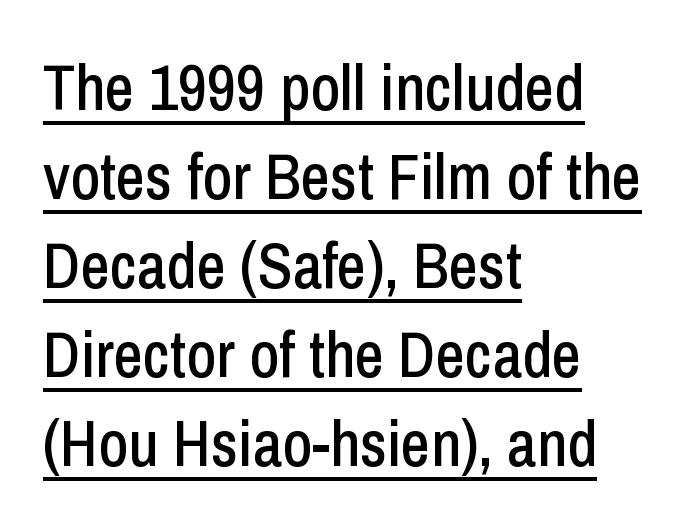
Q: Is the text italic (slanted)? A: No, it is upright.
Q: Is the typeface a serif or a sans-serif typeface? A: Sans-serif.
Q: Is the text underlined? A: Yes.
Q: How is the paragraph aligned? A: Left-aligned.
Q: Is the spacing between letters normal or unusually wide? A: Normal.
Q: Is the spacing between lines tight, normal or loose? A: Normal.
Q: Width (condensed, normal, or wide)? A: Condensed.
Q: Stroke contrast? A: Low.
Q: x-height? A: Medium.
Q: Monospaced? A: No.
